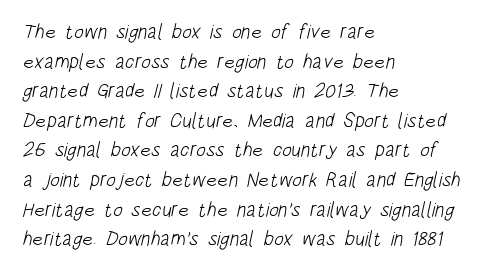
The image shows 20 px text type; set left-aligned, normal line spacing (1.48x), normal letter spacing, not underlined.
